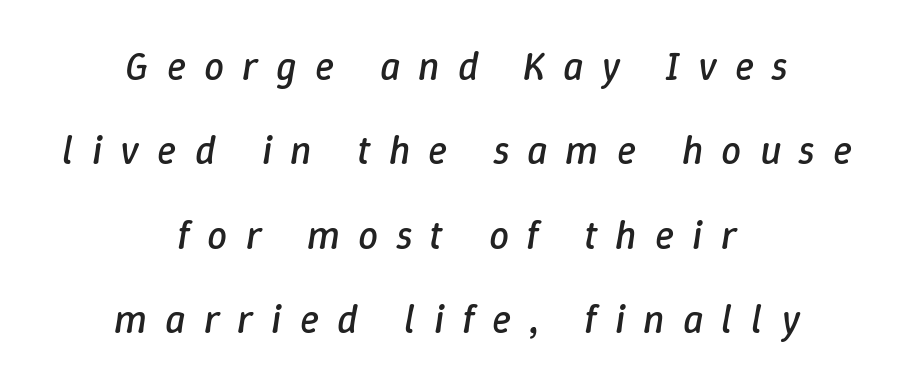
Q: Is the text bold? A: No.
Q: Is the text italic (slanted)? A: Yes, it leans right by about 9 degrees.
Q: Is the text underlined? A: No.
Q: How is the paragraph aligned? A: Centered.
Q: Is the spacing between letters normal or unusually wide? A: Unusually wide.
Q: Is the spacing between lines tight, normal or loose? A: Loose.
Q: Width (condensed, normal, or wide)? A: Normal.
Q: Stroke contrast? A: Low.
Q: x-height? A: Medium.
Q: Monospaced? A: No.
